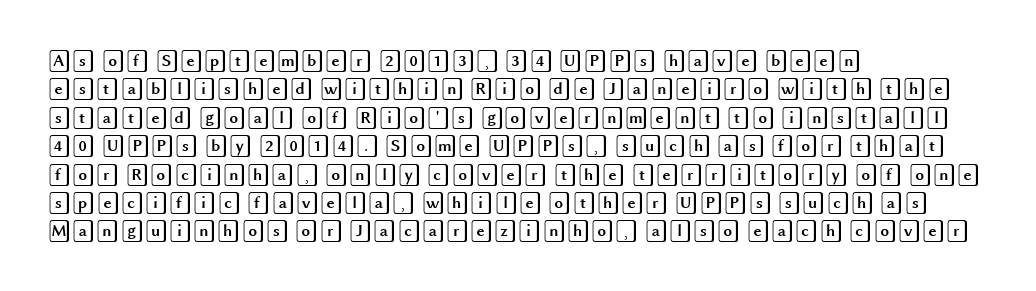
Q: Is the text italic (slanted)? A: No, it is upright.
Q: Is the text underlined? A: No.
Q: How is the paragraph aligned? A: Left-aligned.
Q: Is the spacing between letters normal or unusually wide? A: Normal.
Q: Is the spacing between lines tight, normal or loose? A: Normal.
